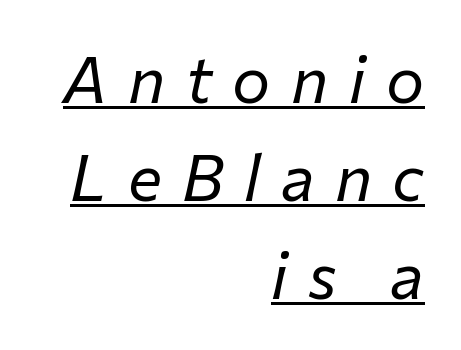
{"italic": "yes", "lean": "right", "slant_degrees": 12, "bold": "no", "weight": "regular", "width": "normal", "stroke_contrast": "low", "x_height": "medium", "monospaced": "no", "underline": "yes", "align": "right", "line_spacing": "normal", "line_spacing_ratio": 1.53, "letter_spacing": "wide", "letter_spacing_em": 0.32, "glyph_px": 64}
